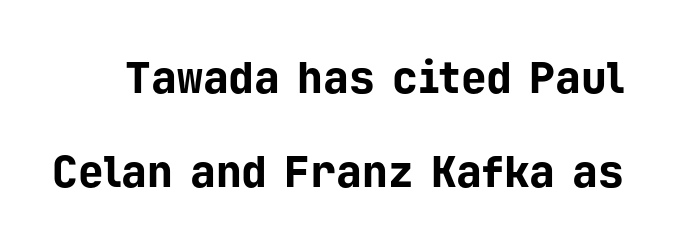
{"serif": "no", "italic": "no", "bold": "yes", "weight": "bold", "width": "normal", "stroke_contrast": "low", "x_height": "medium", "monospaced": "yes", "underline": "no", "line_spacing": "loose", "line_spacing_ratio": 2.19, "letter_spacing": "normal", "letter_spacing_em": 0.0, "glyph_px": 43}
